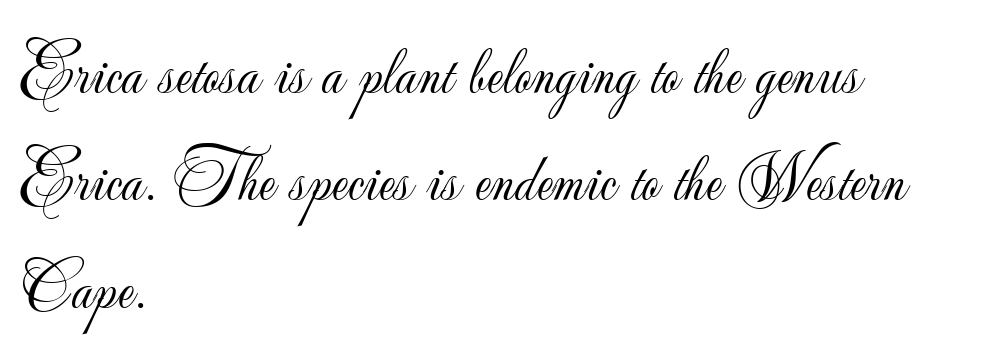
The block of text has a typical density, with ordinary space between rows. A clean baseline with only descenders dipping below it. Stroke mass is kept to a normal reading level or below. Letterform terminals end flat and unadorned throughout the passage.
